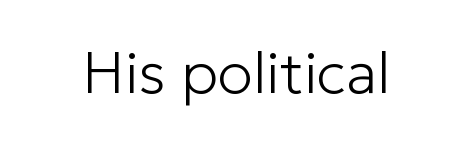
The image shows 59 px light sans-serif type, upright; set normal letter spacing, not underlined; low stroke contrast and a medium x-height.
